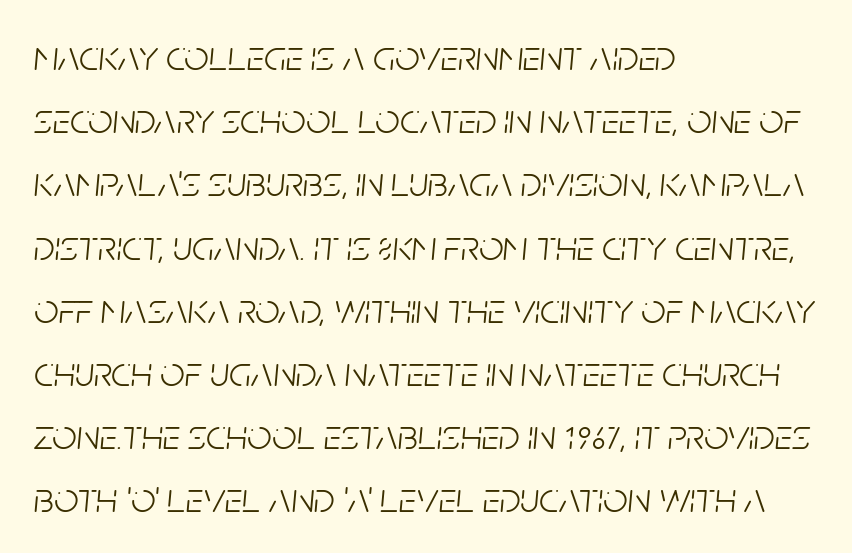
The image shows 43 px light, condensed type, italic (leaning right); set left-aligned, normal line spacing (1.47x), normal letter spacing, not underlined; low stroke contrast and a large x-height.
